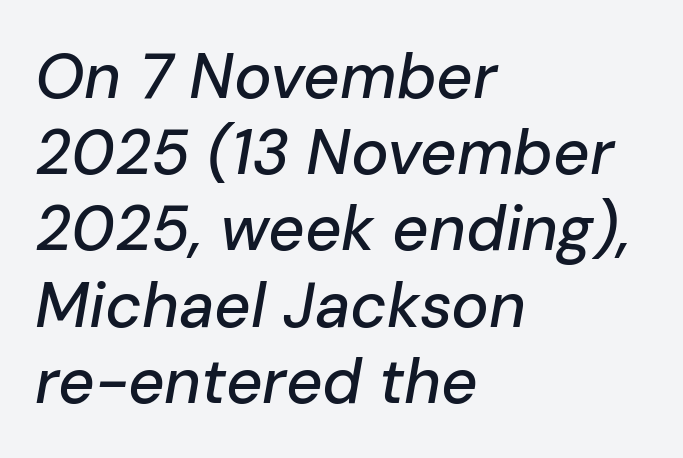
A typesetter would call this proportional, since set widths differ per character. The zone under the glyphs is completely vacant. Casual observation: everything's shoved over to the left. What stands out about the letter spacing? Nothing — it is the standard amount. The typography opts for an oblique posture over an upright one.
